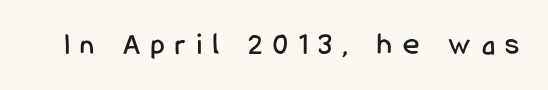
Q: Is the text italic (slanted)? A: No, it is upright.
Q: Is the typeface a serif or a sans-serif typeface? A: Sans-serif.
Q: Is the text underlined? A: No.
Q: Is the spacing between letters normal or unusually wide? A: Unusually wide.
Q: Width (condensed, normal, or wide)? A: Condensed.
Q: Stroke contrast? A: Low.
Q: x-height? A: Medium.
Q: Monospaced? A: No.
